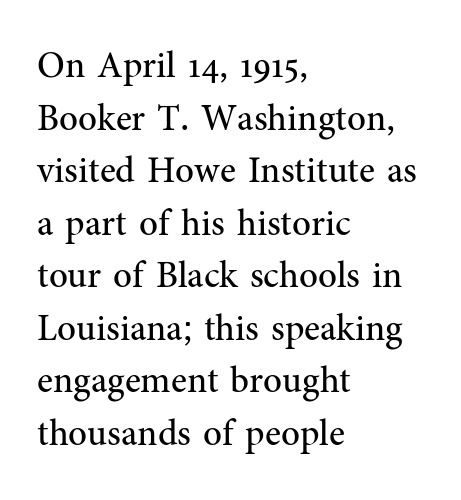
Q: Is the text bold? A: No.
Q: Is the text italic (slanted)? A: No, it is upright.
Q: Is the typeface a serif or a sans-serif typeface? A: Serif.
Q: Is the text underlined? A: No.
Q: How is the paragraph aligned? A: Left-aligned.
Q: Is the spacing between letters normal or unusually wide? A: Normal.
Q: Is the spacing between lines tight, normal or loose? A: Normal.
Q: Width (condensed, normal, or wide)? A: Normal.
Q: Stroke contrast? A: Medium.
Q: x-height? A: Medium.
Q: Monospaced? A: No.
